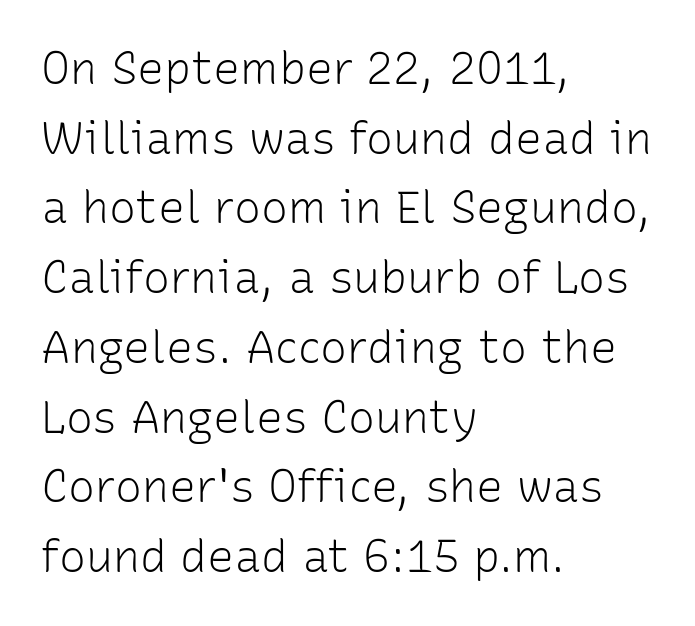
Q: Is the text bold? A: No.
Q: Is the text italic (slanted)? A: No, it is upright.
Q: Is the typeface a serif or a sans-serif typeface? A: Sans-serif.
Q: Is the text underlined? A: No.
Q: How is the paragraph aligned? A: Left-aligned.
Q: Is the spacing between letters normal or unusually wide? A: Normal.
Q: Is the spacing between lines tight, normal or loose? A: Normal.
Q: Width (condensed, normal, or wide)? A: Normal.
Q: Stroke contrast? A: Low.
Q: x-height? A: Medium.
Q: Monospaced? A: No.
